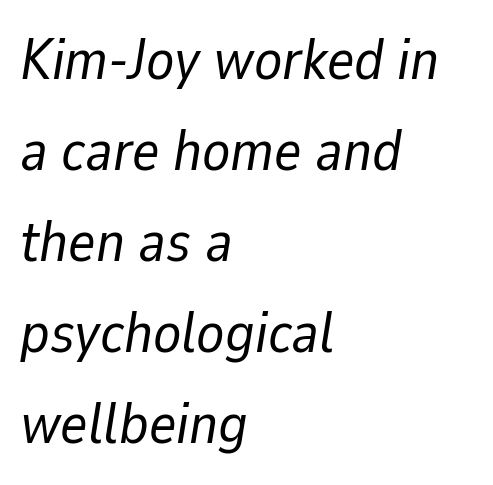
{"italic": "yes", "lean": "right", "slant_degrees": 9, "bold": "no", "weight": "regular", "width": "normal", "stroke_contrast": "low", "x_height": "medium", "monospaced": "no", "underline": "no", "align": "left", "line_spacing": "normal", "line_spacing_ratio": 1.57, "letter_spacing": "normal", "letter_spacing_em": 0.0, "glyph_px": 58}
